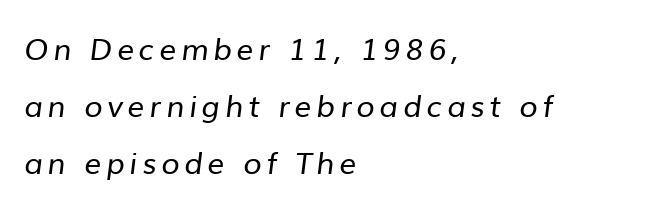
Q: Is the text bold? A: No.
Q: Is the typeface a serif or a sans-serif typeface? A: Sans-serif.
Q: Is the text underlined? A: No.
Q: How is the paragraph aligned? A: Left-aligned.
Q: Is the spacing between lines tight, normal or loose? A: Loose.
Q: Width (condensed, normal, or wide)? A: Normal.
Q: Stroke contrast? A: Low.
Q: x-height? A: Medium.
Q: Monospaced? A: No.
